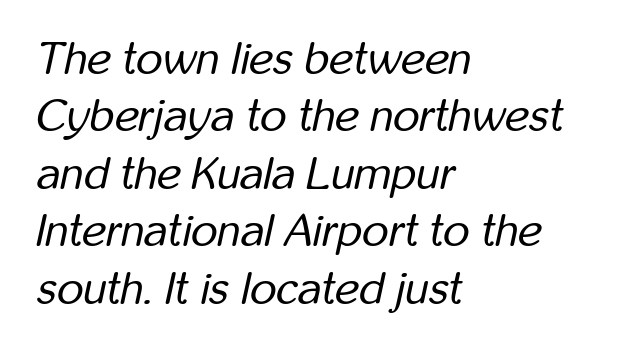
The image shows 46 px regular-weight, condensed type, italic (leaning right); set left-aligned, normal line spacing (1.25x), normal letter spacing, not underlined; low stroke contrast and a medium x-height.
